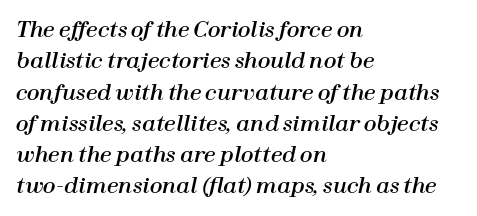
{"italic": "yes", "lean": "right", "slant_degrees": 12, "underline": "no", "align": "left", "line_spacing": "normal", "line_spacing_ratio": 1.49, "letter_spacing": "normal", "letter_spacing_em": 0.0, "glyph_px": 21}
